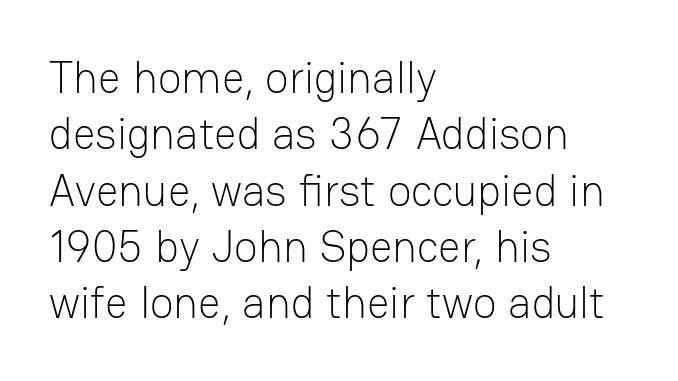
Q: Is the text bold? A: No.
Q: Is the text italic (slanted)? A: No, it is upright.
Q: Is the typeface a serif or a sans-serif typeface? A: Sans-serif.
Q: Is the text underlined? A: No.
Q: How is the paragraph aligned? A: Left-aligned.
Q: Is the spacing between letters normal or unusually wide? A: Normal.
Q: Is the spacing between lines tight, normal or loose? A: Normal.
Q: Width (condensed, normal, or wide)? A: Normal.
Q: Stroke contrast? A: Low.
Q: x-height? A: Medium.
Q: Monospaced? A: No.
